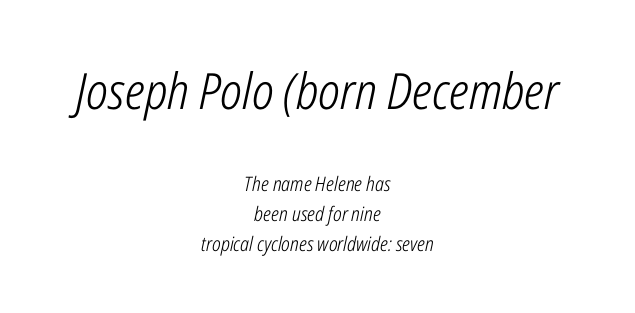
Reading down the block, each line starts at a different indent, mirrored at its end. Stems here are at most as thick as an everyday book face. The line-height multiplier appears to be the usual default. Tracking value appears to be zero — textbook default spacing. The composition opens big and finishes small.
